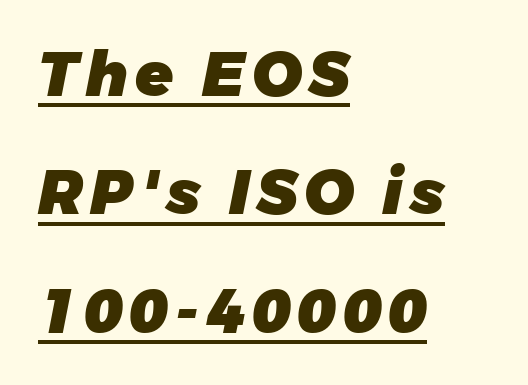
Q: Is the text bold? A: Yes.
Q: Is the typeface a serif or a sans-serif typeface? A: Sans-serif.
Q: Is the text underlined? A: Yes.
Q: How is the paragraph aligned? A: Left-aligned.
Q: Is the spacing between lines tight, normal or loose? A: Loose.
Q: Width (condensed, normal, or wide)? A: Normal.
Q: Stroke contrast? A: Low.
Q: x-height? A: Large.
Q: Monospaced? A: No.
